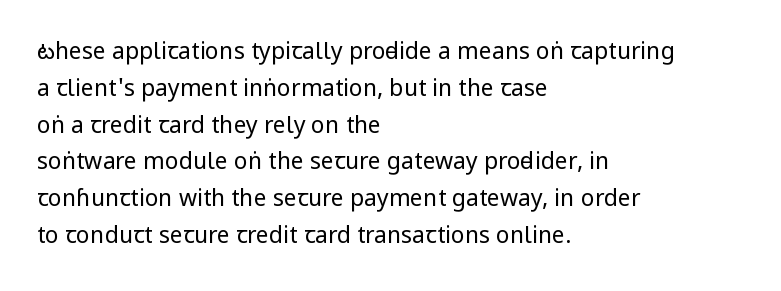
The rendering uses a moderate line-height, typical for paragraphs. The cut favours lightness, reaching ordinary text weight at its darkest. This is roman type, the default non-slanted kind. A student would call this left alignment; a typographer would say flush left, rag right. Honestly, there is no underline to notice here at all. The letterforms sit shoulder to shoulder at normal distance.
